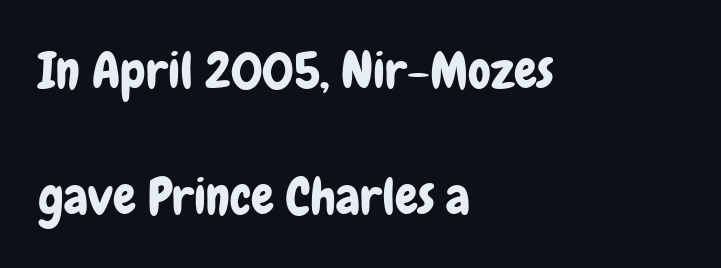
{"serif": "no", "italic": "no", "width": "condensed", "stroke_contrast": "low", "x_height": "medium", "monospaced": "no", "underline": "no", "align": "left", "line_spacing": "loose", "line_spacing_ratio": 2.47, "letter_spacing": "normal", "letter_spacing_em": 0.0, "glyph_px": 51}
